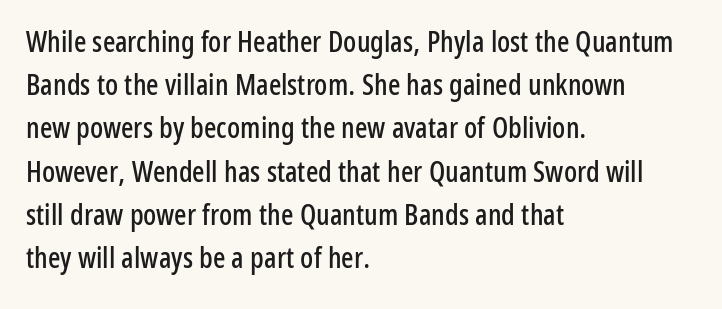
Line starts are locked; line ends wander. Type without underlining. The letters stand upright; this is a roman face. In terms of letterform style, serifs are entirely absent.
